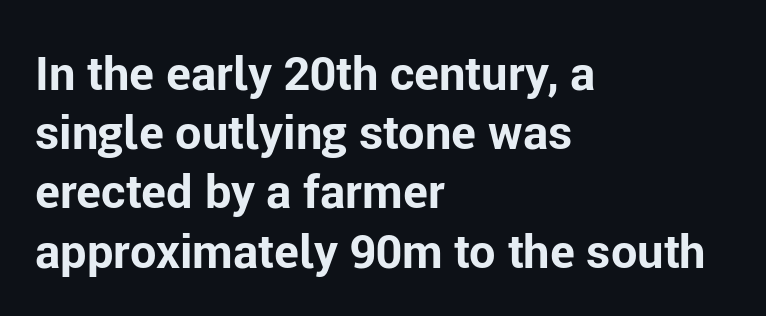
The image shows 47 px bold sans-serif type, upright; set left-aligned, normal line spacing (1.26x), normal letter spacing, not underlined; low stroke contrast and a medium x-height.
